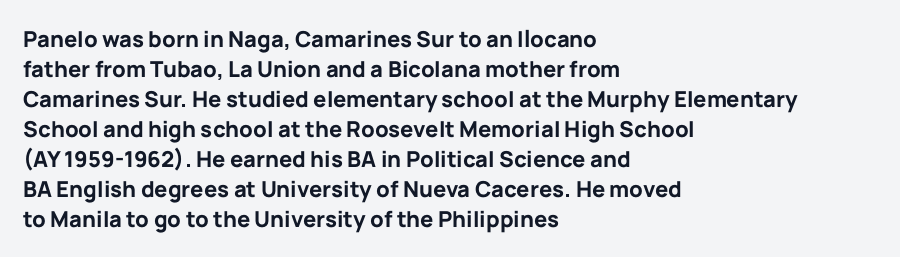
{"italic": "no", "bold": "yes", "underline": "no", "align": "left", "line_spacing": "normal", "line_spacing_ratio": 1.36, "letter_spacing": "normal", "letter_spacing_em": 0.0, "glyph_px": 22}
